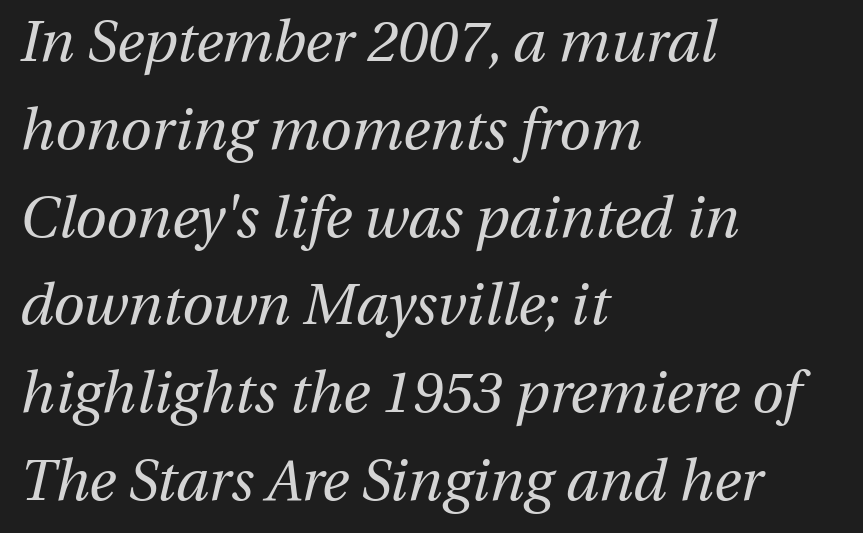
The strokes are not fattened; the text isn't bold. Every character sits at an angle, as italics do. These lines are set flush left with a ragged right edge. In terms of leading, this rendering sits right in the middle.
